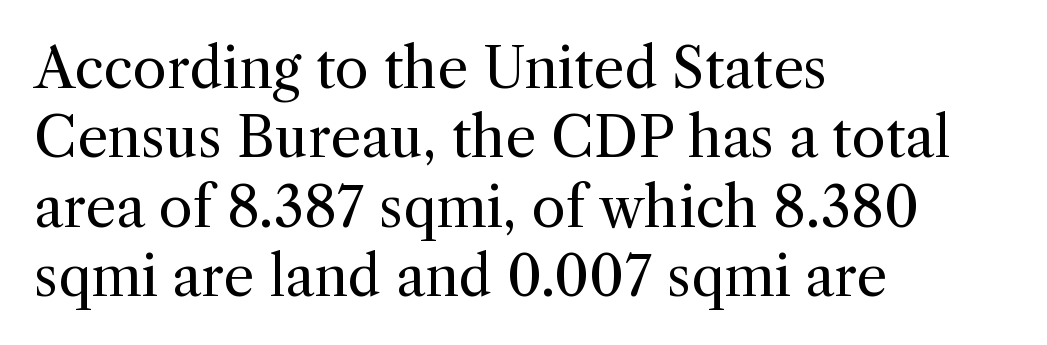
Q: Is the text bold? A: No.
Q: Is the text italic (slanted)? A: No, it is upright.
Q: Is the typeface a serif or a sans-serif typeface? A: Serif.
Q: Is the text underlined? A: No.
Q: How is the paragraph aligned? A: Left-aligned.
Q: Is the spacing between letters normal or unusually wide? A: Normal.
Q: Is the spacing between lines tight, normal or loose? A: Normal.
Q: Width (condensed, normal, or wide)? A: Normal.
Q: x-height? A: Medium.
Q: Monospaced? A: No.
